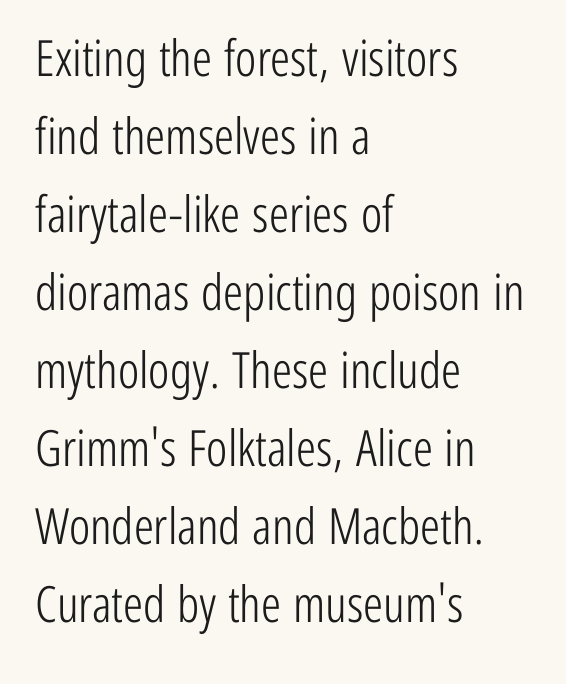
{"serif": "no", "italic": "no", "bold": "no", "weight": "light", "width": "condensed", "stroke_contrast": "low", "x_height": "medium", "monospaced": "no", "underline": "no", "align": "left", "line_spacing": "normal", "line_spacing_ratio": 1.56, "letter_spacing": "normal", "letter_spacing_em": 0.0, "glyph_px": 50}
